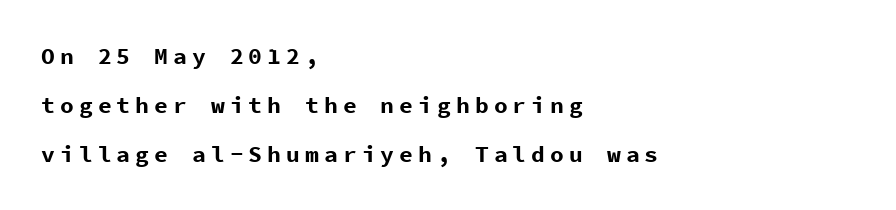
Q: Is the text bold? A: Yes.
Q: Is the text italic (slanted)? A: No, it is upright.
Q: Is the text underlined? A: No.
Q: How is the paragraph aligned? A: Left-aligned.
Q: Is the spacing between letters normal or unusually wide? A: Unusually wide.
Q: Is the spacing between lines tight, normal or loose? A: Loose.
